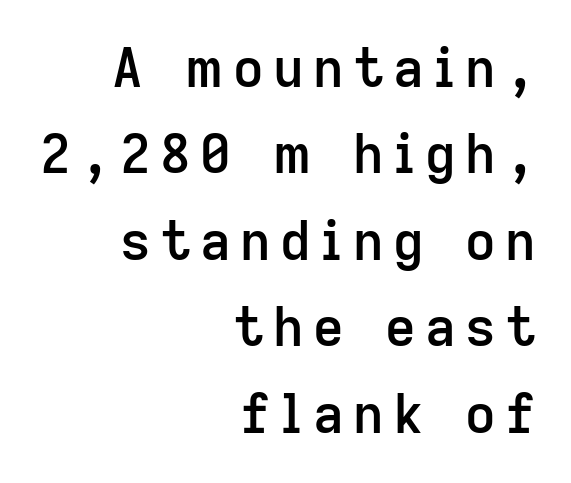
The space between consecutive lines is moderate. Bare-footed words on every line. To sum up the face: it is a sans, with no serifs. The setting favours the right margin, as signatures and pull-quotes sometimes do. Italic? Not at all — the glyphs are vertical.
